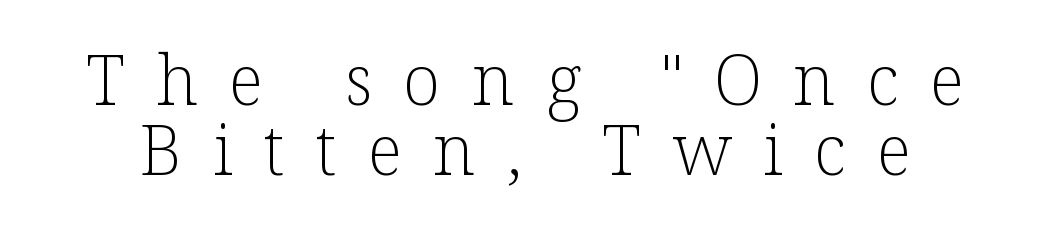
Q: Is the text bold? A: No.
Q: Is the text italic (slanted)? A: No, it is upright.
Q: Is the typeface a serif or a sans-serif typeface? A: Serif.
Q: Is the text underlined? A: No.
Q: Is the spacing between letters normal or unusually wide? A: Unusually wide.
Q: Is the spacing between lines tight, normal or loose? A: Tight.
Q: Width (condensed, normal, or wide)? A: Normal.
Q: Stroke contrast? A: Low.
Q: x-height? A: Medium.
Q: Monospaced? A: No.
